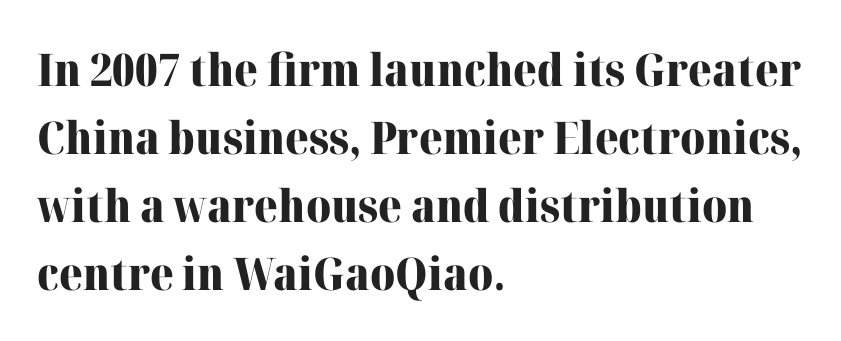
{"serif": "yes", "italic": "no", "bold": "yes", "weight": "heavy", "width": "normal", "stroke_contrast": "high", "x_height": "medium", "monospaced": "no", "underline": "no", "align": "left", "line_spacing": "normal", "line_spacing_ratio": 1.51, "letter_spacing": "normal", "letter_spacing_em": 0.0, "glyph_px": 45}
